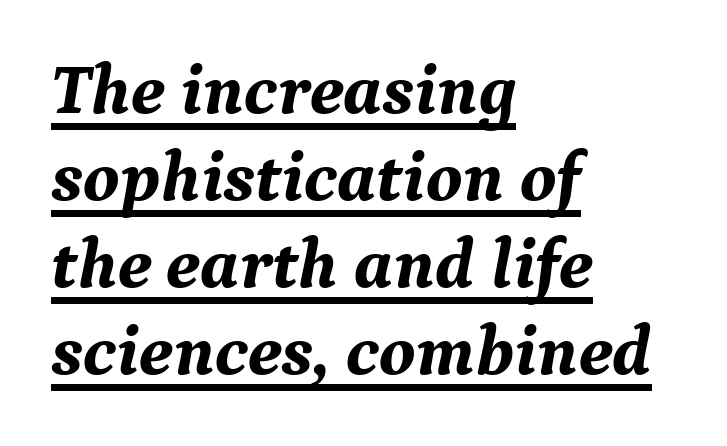
The image shows 72 px bold serif type, italic (leaning right); set left-aligned, line spacing 1.21x, normal letter spacing, underlined; medium stroke contrast and a medium x-height.
